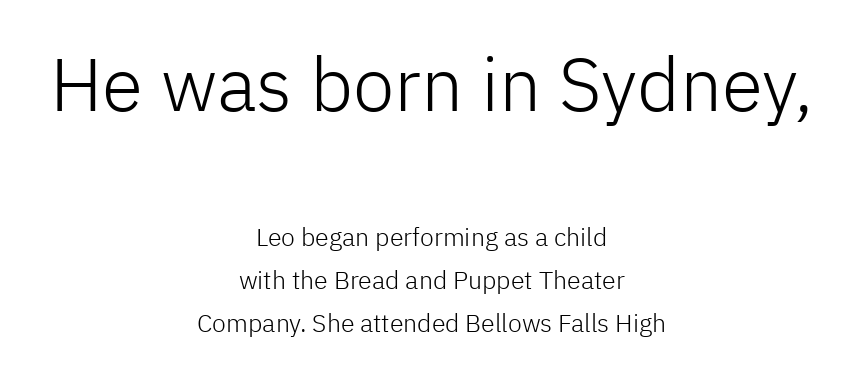
Q: Is the text bold? A: No.
Q: Is the text italic (slanted)? A: No, it is upright.
Q: Is the typeface a serif or a sans-serif typeface? A: Sans-serif.
Q: Is the text underlined? A: No.
Q: How is the paragraph aligned? A: Centered.
Q: Is the spacing between letters normal or unusually wide? A: Normal.
Q: Which block of text is set in a larger size, the first (top) or the second (bottom)? A: The first (top) one.
Q: Width (condensed, normal, or wide)? A: Normal.
Q: Stroke contrast? A: Low.
Q: x-height? A: Medium.
Q: Monospaced? A: No.
